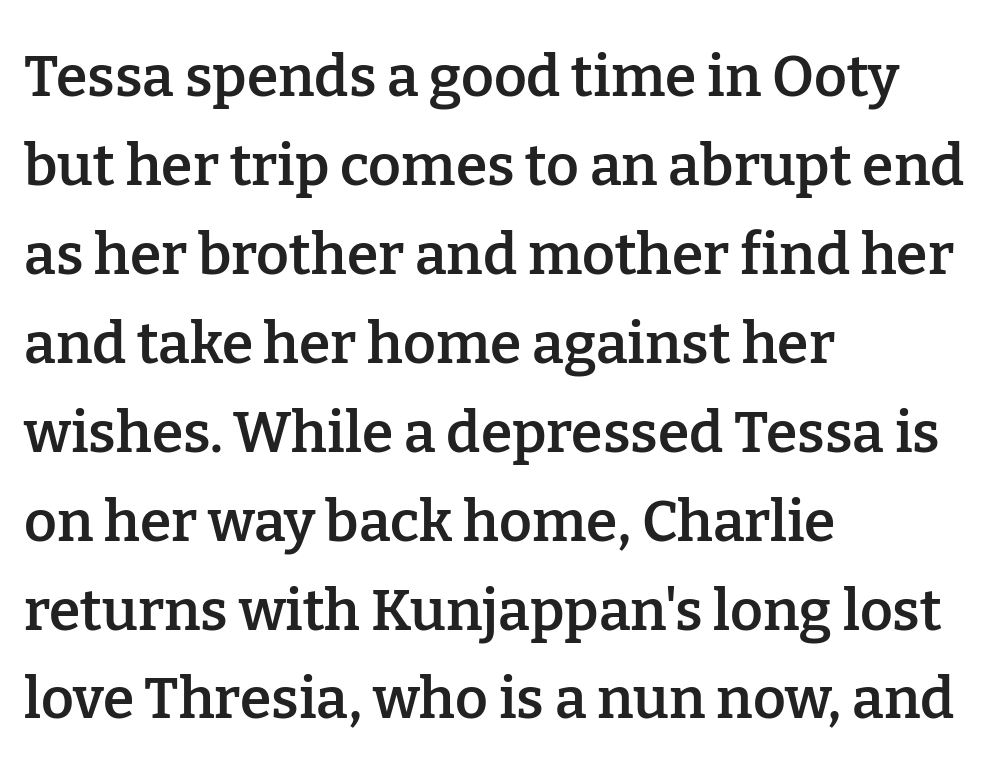
{"serif": "yes", "italic": "no", "bold": "semi", "weight": "semibold", "width": "normal", "stroke_contrast": "low", "x_height": "medium", "monospaced": "no", "underline": "no", "align": "left", "line_spacing": "normal", "line_spacing_ratio": 1.56, "letter_spacing": "normal", "letter_spacing_em": 0.0, "glyph_px": 57}
